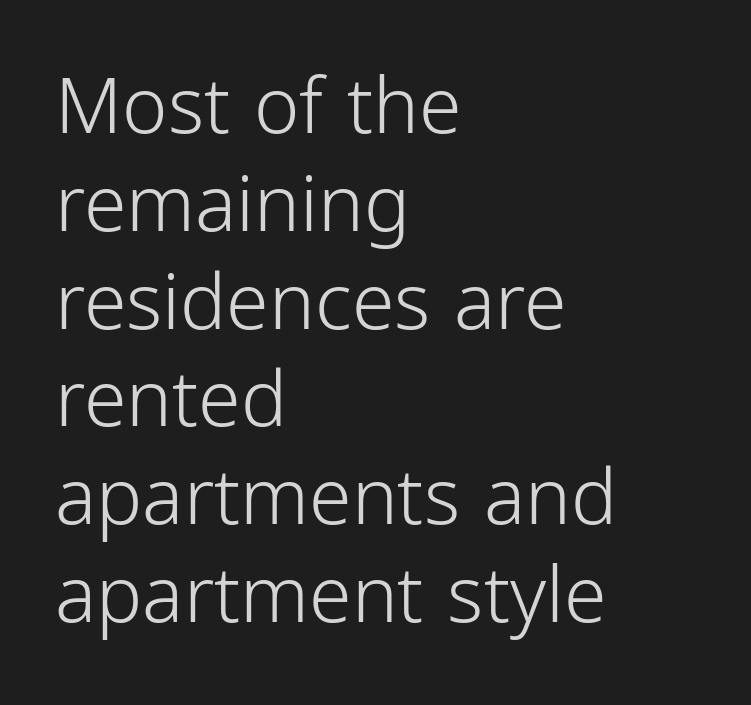
Q: Is the text bold? A: No.
Q: Is the text italic (slanted)? A: No, it is upright.
Q: Is the typeface a serif or a sans-serif typeface? A: Sans-serif.
Q: Is the text underlined? A: No.
Q: How is the paragraph aligned? A: Left-aligned.
Q: Is the spacing between letters normal or unusually wide? A: Normal.
Q: Is the spacing between lines tight, normal or loose? A: Normal.
Q: Width (condensed, normal, or wide)? A: Condensed.
Q: Stroke contrast? A: Low.
Q: x-height? A: Medium.
Q: Monospaced? A: No.
